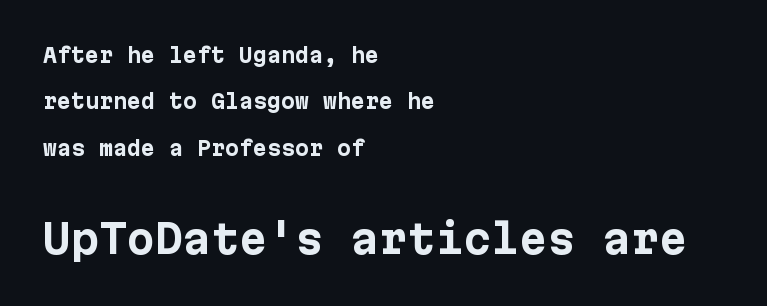
{"serif": "no", "italic": "no", "bold": "yes", "weight": "bold", "width": "normal", "stroke_contrast": "low", "x_height": "medium", "underline": "no", "align": "left", "line_spacing": "loose", "line_spacing_ratio": 2.32, "letter_spacing": "normal", "letter_spacing_em": 0.0, "larger_block": "second", "size_ratio": 2.0, "glyph_px": 40}
